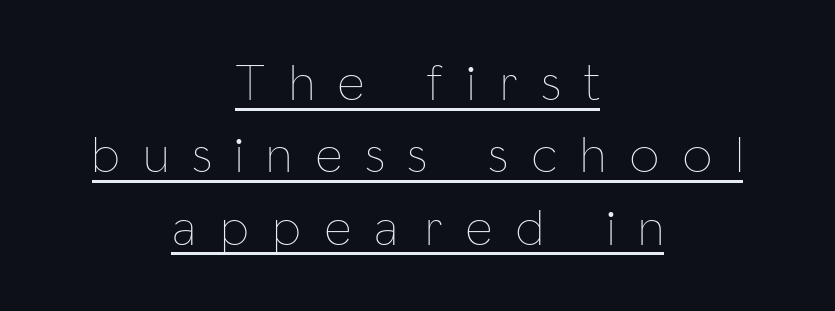
Stroke mass is kept to a normal reading level or below. Evenly set lines give the paragraph a standard silhouette. The specimen includes a rule beneath the text block's lines. The lettering stays uniformly vertical, giving the passage a roman look. Note the varied advance widths — an 'i' is clearly narrower than an 'm'. The tracking reads as deliberately expanded to a designer's eye.
